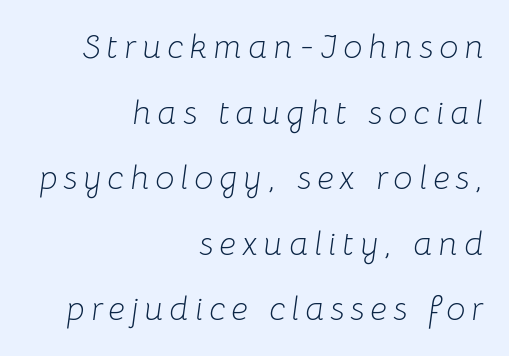
{"italic": "yes", "lean": "right", "slant_degrees": 8, "bold": "no", "weight": "light", "width": "normal", "stroke_contrast": "low", "x_height": "medium", "monospaced": "no", "underline": "no", "align": "right", "line_spacing": "loose", "line_spacing_ratio": 1.93, "glyph_px": 34}
